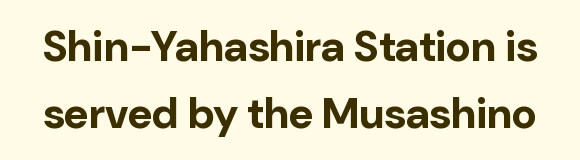
The image shows 43 px bold sans-serif type, upright; set normal line spacing (1.55x), normal letter spacing, not underlined; low stroke contrast and a medium x-height.
